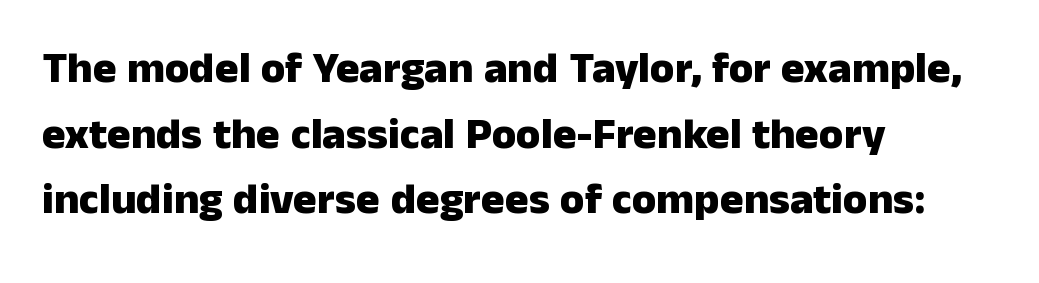
The font's upright variant was chosen for this text. Honestly, the letter spacing is just normal — you wouldn't notice it. The characters display no serif detailing; their extremities are plain. Here the designer chose a conventional face with non-uniform glyph widths.
